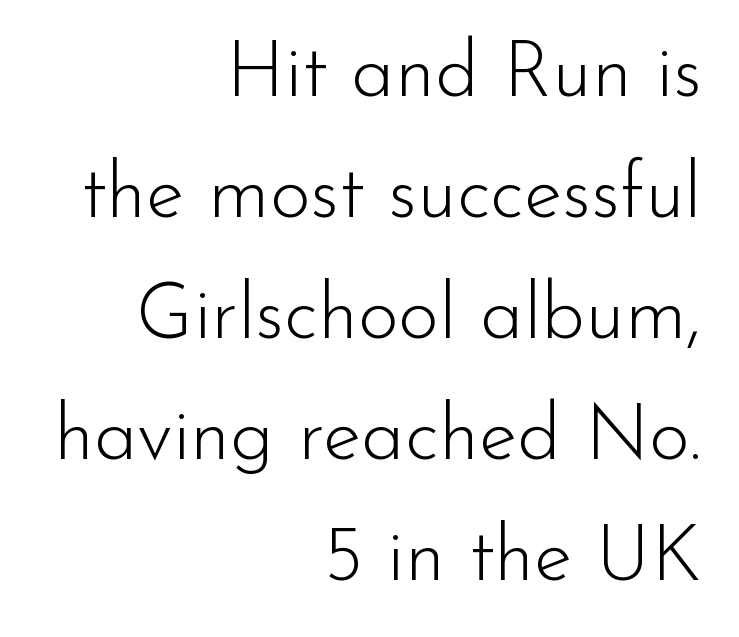
Q: Is the text bold? A: No.
Q: Is the text italic (slanted)? A: No, it is upright.
Q: Is the typeface a serif or a sans-serif typeface? A: Sans-serif.
Q: Is the text underlined? A: No.
Q: How is the paragraph aligned? A: Right-aligned.
Q: Is the spacing between letters normal or unusually wide? A: Normal.
Q: Is the spacing between lines tight, normal or loose? A: Normal.
Q: Width (condensed, normal, or wide)? A: Normal.
Q: Stroke contrast? A: Low.
Q: x-height? A: Small.
Q: Monospaced? A: No.
